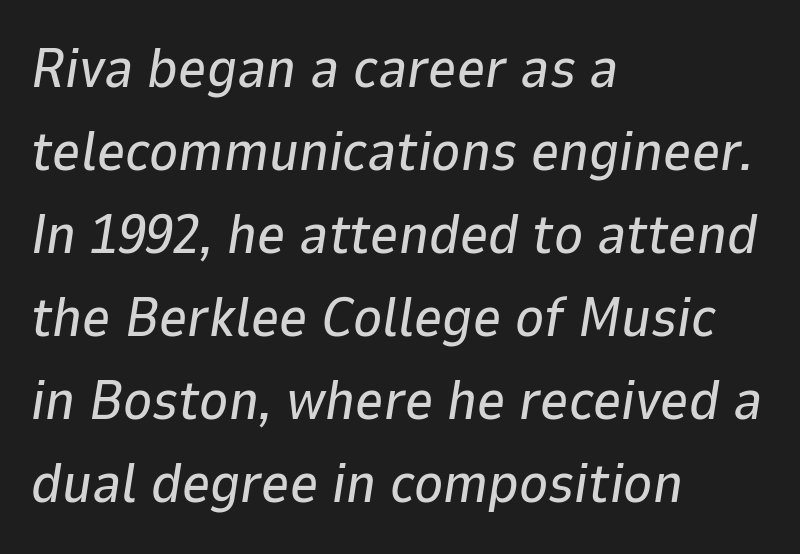
Leading: standard. You can tell it's italic because the verticals aren't actually vertical. The text block is weighted toward the left margin, trailing off unevenly rightward. You could not count columns in this text — the font is proportionally spaced. Honestly, there is no underline to notice here at all. Default kerning and tracking; the words read as compact shapes.
